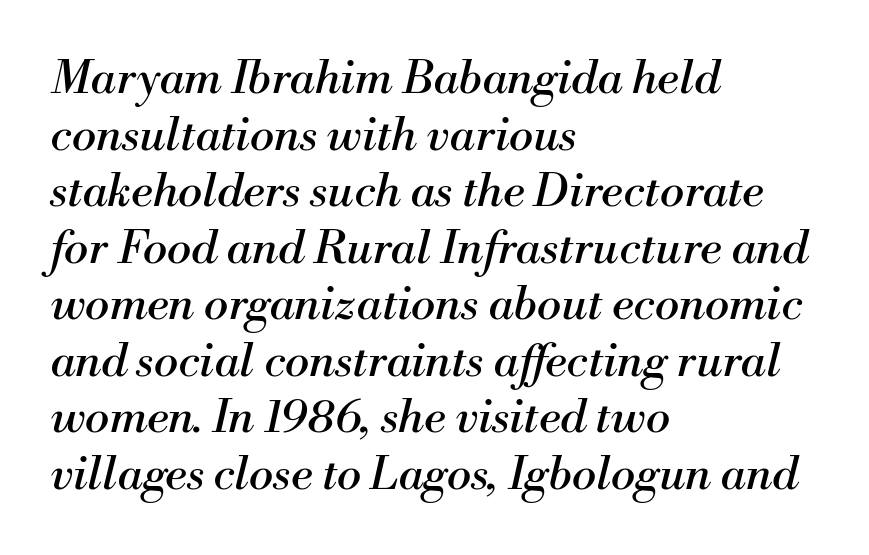
Q: Is the text bold? A: No.
Q: Is the text italic (slanted)? A: Yes, it leans right by about 13 degrees.
Q: Is the typeface a serif or a sans-serif typeface? A: Serif.
Q: Is the text underlined? A: No.
Q: How is the paragraph aligned? A: Left-aligned.
Q: Is the spacing between letters normal or unusually wide? A: Normal.
Q: Width (condensed, normal, or wide)? A: Normal.
Q: Stroke contrast? A: Medium.
Q: x-height? A: Small.
Q: Monospaced? A: No.
